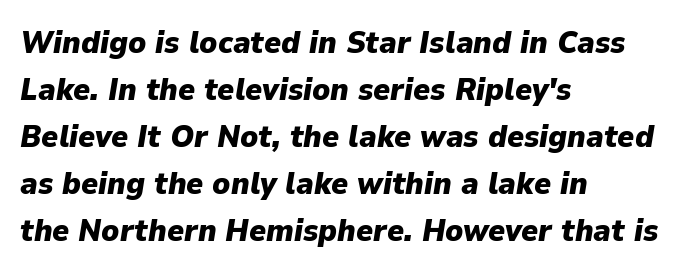
{"italic": "yes", "lean": "right", "slant_degrees": 9, "bold": "yes", "weight": "heavy", "width": "normal", "stroke_contrast": "low", "x_height": "medium", "monospaced": "no", "underline": "no", "align": "left", "line_spacing": "normal", "line_spacing_ratio": 1.47, "letter_spacing": "normal", "letter_spacing_em": 0.0, "glyph_px": 32}
